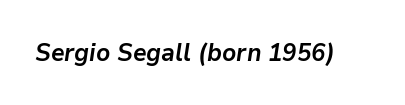
The image shows 25 px bold type, italic (leaning right); set normal letter spacing, not underlined.
